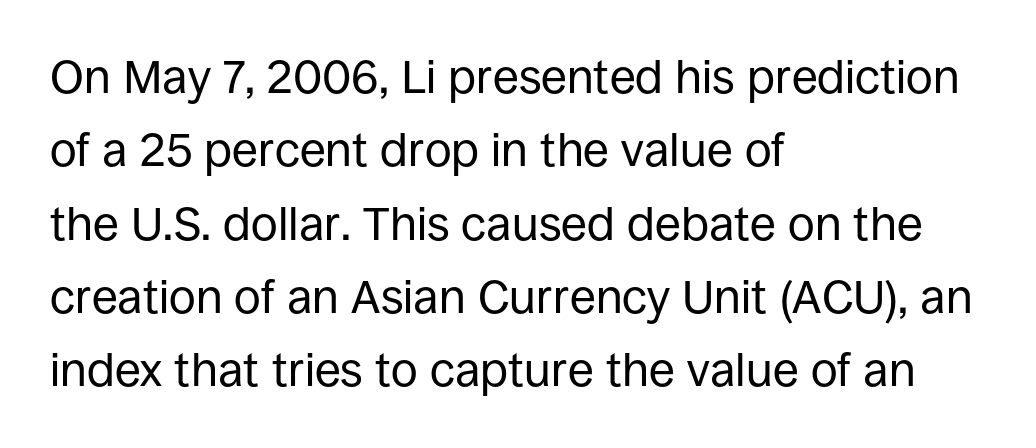
Q: Is the text bold? A: No.
Q: Is the text italic (slanted)? A: No, it is upright.
Q: Is the typeface a serif or a sans-serif typeface? A: Sans-serif.
Q: Is the text underlined? A: No.
Q: How is the paragraph aligned? A: Left-aligned.
Q: Is the spacing between letters normal or unusually wide? A: Normal.
Q: Is the spacing between lines tight, normal or loose? A: Normal.
Q: Width (condensed, normal, or wide)? A: Normal.
Q: Stroke contrast? A: Low.
Q: x-height? A: Large.
Q: Monospaced? A: No.
